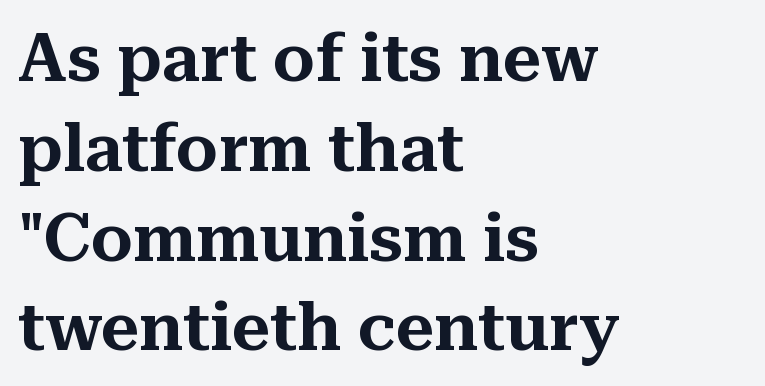
Q: Is the text italic (slanted)? A: No, it is upright.
Q: Is the typeface a serif or a sans-serif typeface? A: Serif.
Q: Is the text underlined? A: No.
Q: How is the paragraph aligned? A: Left-aligned.
Q: Is the spacing between letters normal or unusually wide? A: Normal.
Q: Is the spacing between lines tight, normal or loose? A: Normal.
Q: Width (condensed, normal, or wide)? A: Normal.
Q: Stroke contrast? A: Medium.
Q: x-height? A: Medium.
Q: Monospaced? A: No.
